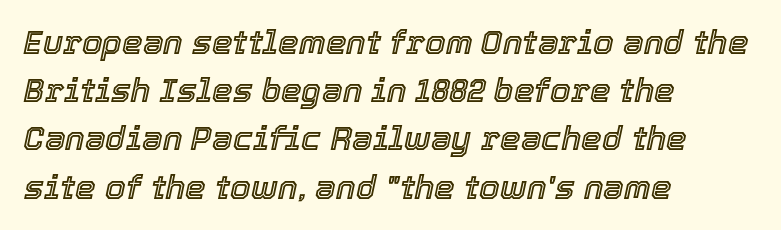
Q: Is the text italic (slanted)? A: Yes, it leans right by about 12 degrees.
Q: Is the text underlined? A: No.
Q: How is the paragraph aligned? A: Left-aligned.
Q: Is the spacing between letters normal or unusually wide? A: Normal.
Q: Is the spacing between lines tight, normal or loose? A: Normal.
Q: Width (condensed, normal, or wide)? A: Normal.
Q: x-height? A: Medium.
Q: Monospaced? A: No.
